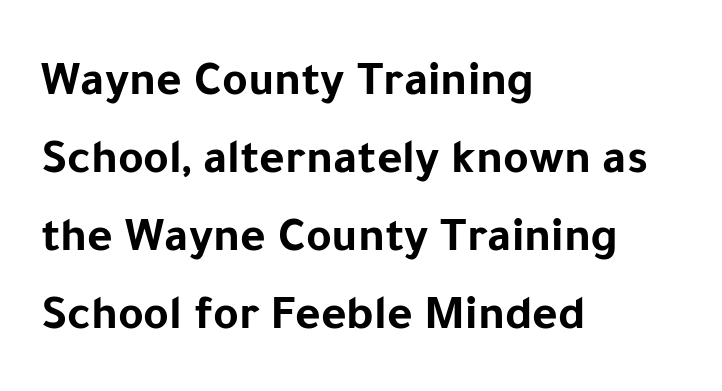
{"serif": "no", "italic": "no", "bold": "yes", "weight": "bold", "width": "normal", "stroke_contrast": "low", "x_height": "medium", "monospaced": "no", "underline": "no", "align": "left", "line_spacing": "normal", "line_spacing_ratio": 1.59, "letter_spacing": "normal", "letter_spacing_em": 0.0, "glyph_px": 49}
